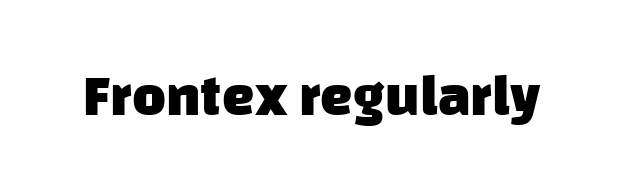
Heft: maximum for text — a bold. Descender tails drop into unmarked territory. Note: no serifs on the glyphs. The rendering uses natural spacing where letterforms have individual widths.
